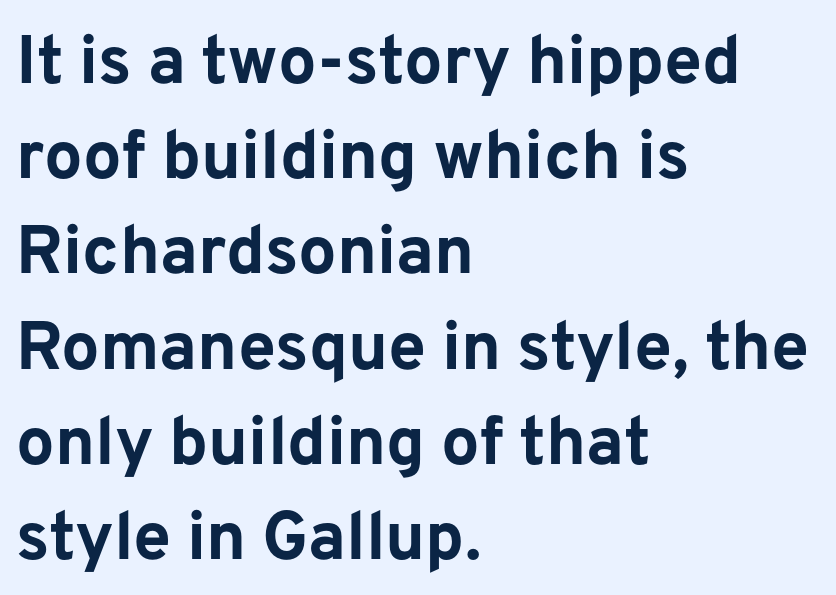
Quick note: not italic, upright. The passage shown is not underscored anywhere. These lines keep a tight, regular rhythm from letter to letter. These lines are rendered in a variable-pitch font.
